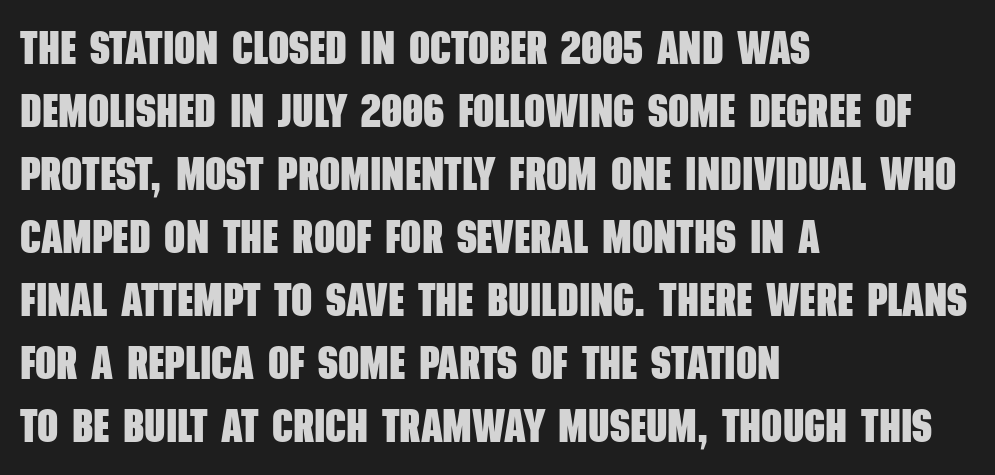
The image shows 46 px heavy, condensed sans-serif type; set left-aligned, normal line spacing (1.37x), normal letter spacing, not underlined; low stroke contrast and a large x-height.
